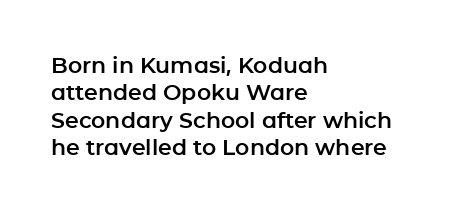
Letter spacing: default. Words float on clear page, feet unadorned. Every stem runs plumb, perpendicular to the baseline. Is there much room between lines? A standard amount, neither cramped nor airy. Reading down the block, your eye returns to a fixed left position each line.
